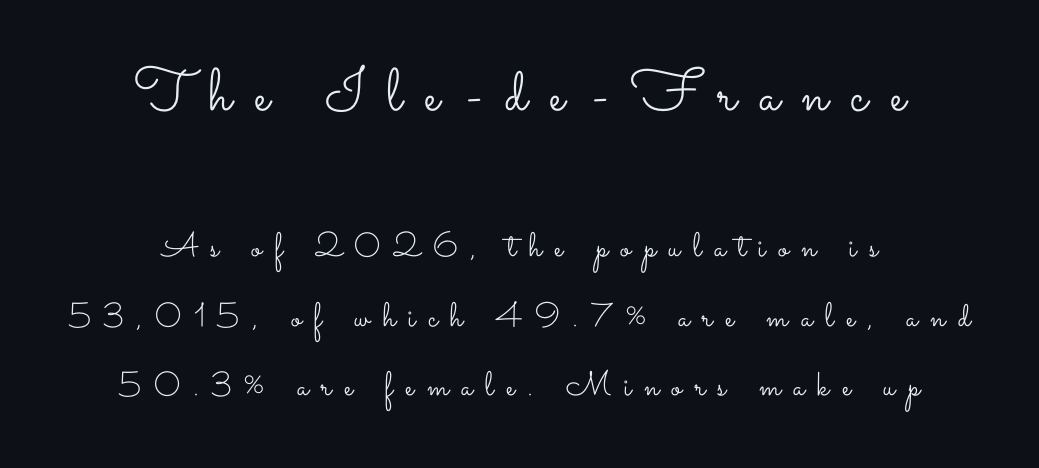
Q: Is the text bold? A: No.
Q: Is the text italic (slanted)? A: Yes.
Q: Is the text underlined? A: No.
Q: How is the paragraph aligned? A: Centered.
Q: Is the spacing between letters normal or unusually wide? A: Unusually wide.
Q: Is the spacing between lines tight, normal or loose? A: Loose.
Q: Which block of text is set in a larger size, the first (top) or the second (bottom)? A: The first (top) one.
Q: Width (condensed, normal, or wide)? A: Wide.
Q: Stroke contrast? A: Low.
Q: x-height? A: Small.
Q: Monospaced? A: No.
